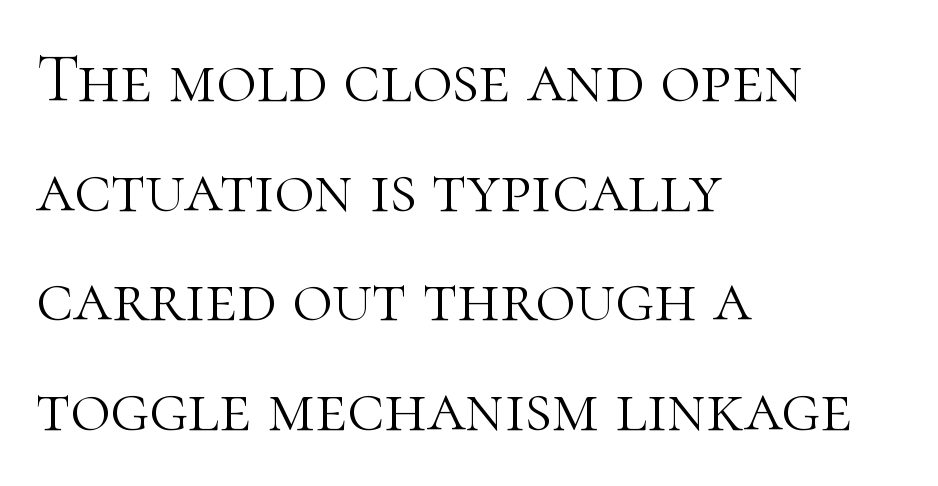
Words appear dense and cohesive because spacing is normal. Nobody drew a line under any word here. The rendering anchors every line to the left-hand side. You could not count columns in this text — the font is proportionally spaced. The font's upright variant was chosen for this text.
